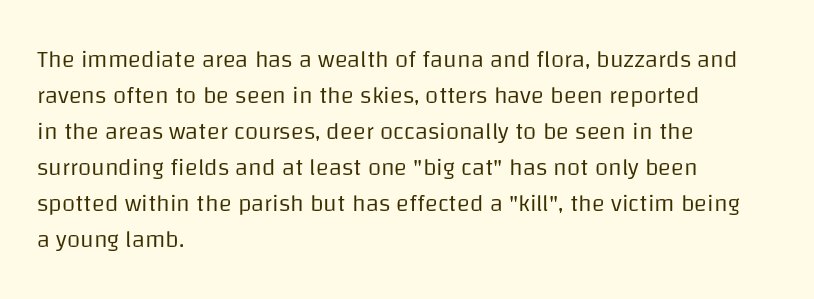
The image shows 24 px text type, upright; set left-aligned, normal line spacing (1.5x), normal letter spacing, not underlined.
